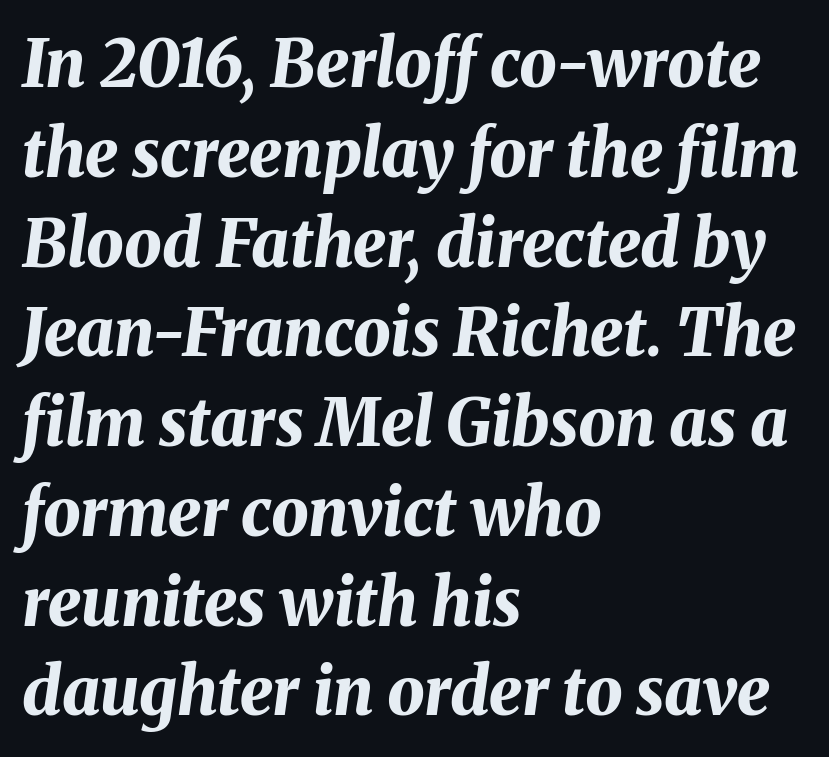
The image shows 66 px bold type, italic (leaning right); set left-aligned, normal line spacing (1.36x), normal letter spacing, not underlined; medium stroke contrast and a medium x-height.
